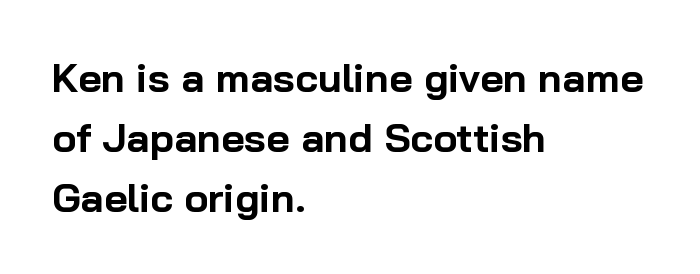
Q: Is the text bold? A: Yes.
Q: Is the text italic (slanted)? A: No, it is upright.
Q: Is the typeface a serif or a sans-serif typeface? A: Sans-serif.
Q: Is the text underlined? A: No.
Q: How is the paragraph aligned? A: Left-aligned.
Q: Is the spacing between letters normal or unusually wide? A: Normal.
Q: Is the spacing between lines tight, normal or loose? A: Normal.
Q: Width (condensed, normal, or wide)? A: Normal.
Q: Stroke contrast? A: Low.
Q: x-height? A: Medium.
Q: Monospaced? A: No.
